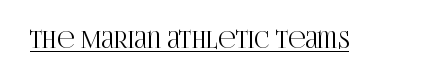
The image shows 23 px text type, upright; set normal letter spacing, underlined.
